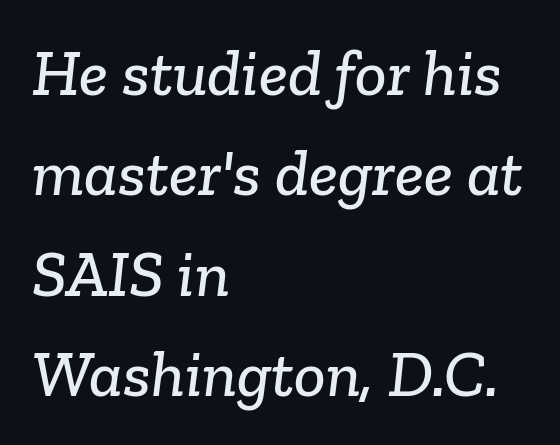
Q: Is the typeface a serif or a sans-serif typeface? A: Serif.
Q: Is the text underlined? A: No.
Q: How is the paragraph aligned? A: Left-aligned.
Q: Is the spacing between letters normal or unusually wide? A: Normal.
Q: Is the spacing between lines tight, normal or loose? A: Normal.
Q: Width (condensed, normal, or wide)? A: Normal.
Q: Stroke contrast? A: Low.
Q: x-height? A: Medium.
Q: Monospaced? A: No.
